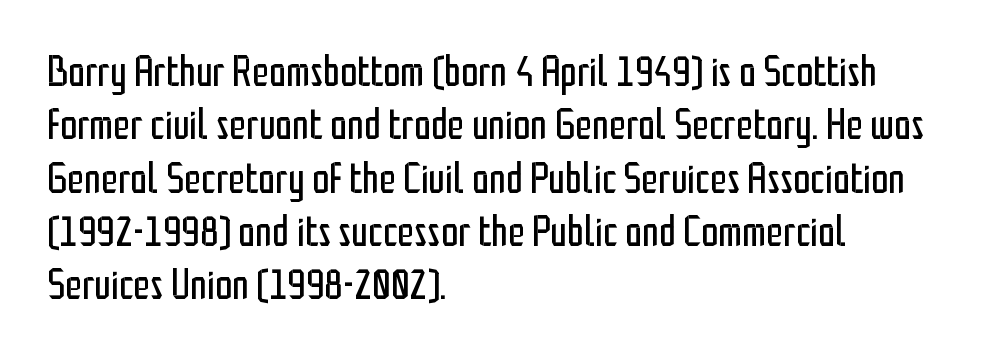
Here the designer chose a conventional face with non-uniform glyph widths. The ragged edge is on the right, which tells us the setting is flush left. Letterform terminals end flat and unadorned throughout the passage. Students, note that the glyphs here touch the page at normal intervals. The zone under the glyphs is completely vacant. Stem width sits at or under what a default text font uses.
